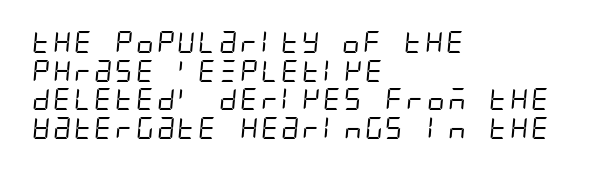
Characters follow at the spacing the type designer built in. These lines stack with their left ends in a neat column. The strip under each line holds only bare page. Each stroke keeps to a modest, everyday thickness or less.
